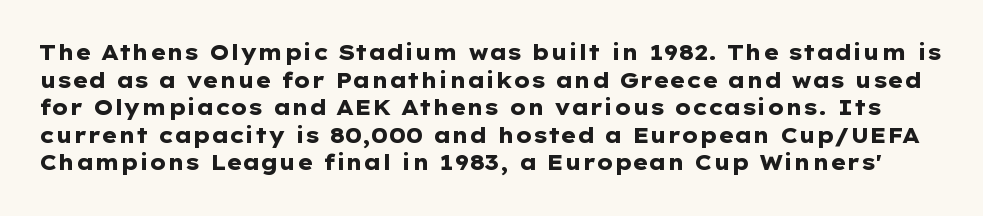
Q: Is the text bold? A: Yes.
Q: Is the text italic (slanted)? A: No, it is upright.
Q: Is the text underlined? A: No.
Q: Is the spacing between letters normal or unusually wide? A: Normal.
Q: Is the spacing between lines tight, normal or loose? A: Normal.
